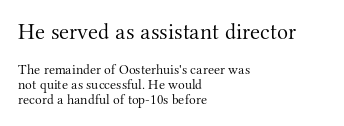
Q: Is the text bold? A: No.
Q: Is the text italic (slanted)? A: No, it is upright.
Q: Is the text underlined? A: No.
Q: How is the paragraph aligned? A: Left-aligned.
Q: Is the spacing between letters normal or unusually wide? A: Normal.
Q: Is the spacing between lines tight, normal or loose? A: Tight.
Q: Which block of text is set in a larger size, the first (top) or the second (bottom)? A: The first (top) one.
